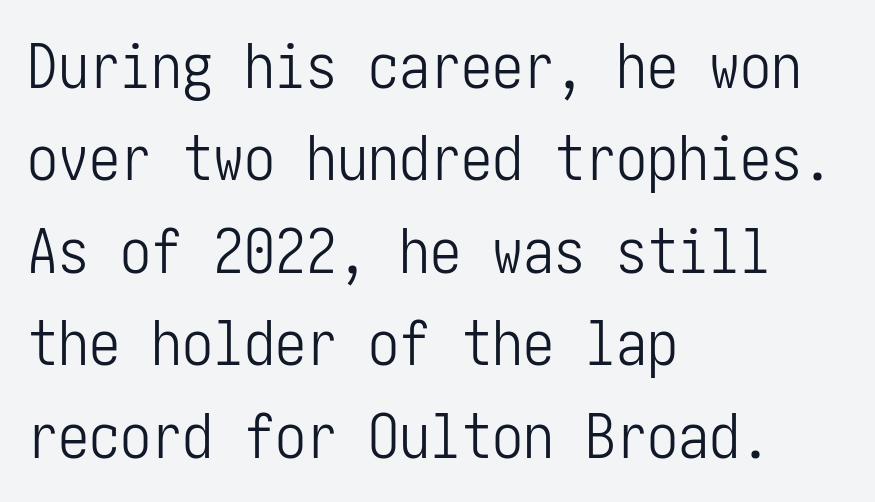
Classification — sans serif. The typography opts for an upright posture over an oblique one. The weight would be labelled regular, book, light, or lighter still. Caption: multi-line text, flush left, ragged right. Look at the tracking — it's just the regular setting, nothing added. Beneath every word, the page is bare.
